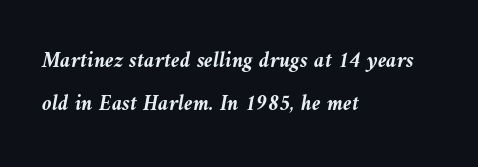
Summary of vertical rhythm: relaxed, with wide interline spacing. Compared with ordinary roman type, these characters are visibly tilted. All the whitespace from short lines collects on the right. Compared with an ordinary text face, these strokes are far heavier — a full bold. The letters sit at their default tracking, neither squeezed nor spread.
